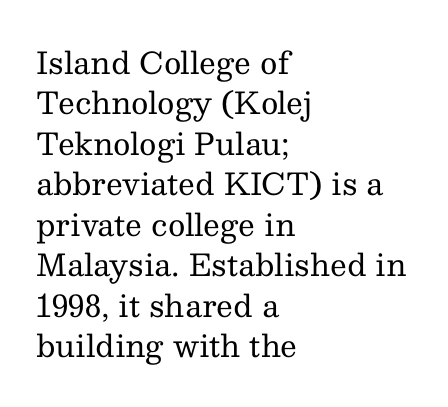
Default kerning and tracking; the words read as compact shapes. This sample has the flowing, uneven cadence of proportional lettering. Heft: none added — not bold. The gap between lines stays unmarked. Serif or sans? Serif — the stroke terminals have little feet.
